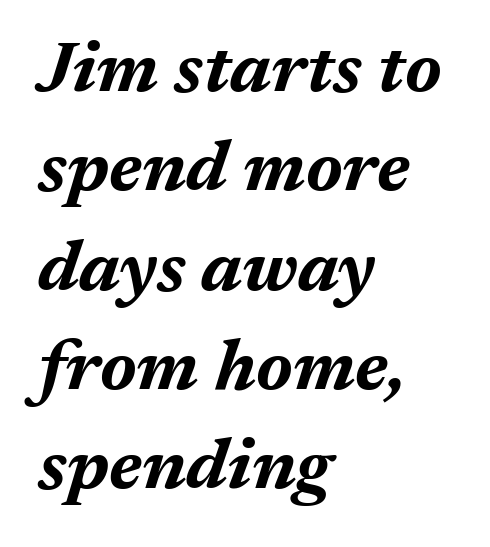
A dark, heavy texture on the line: the type is bold. Note the varied advance widths — an 'i' is clearly narrower than an 'm'. Letters rest on an invisible, unmarked baseline. These lines are set flush left with a ragged right edge. The leading is moderate, giving the passage an even texture. Compared with ordinary roman type, these characters are visibly tilted.
